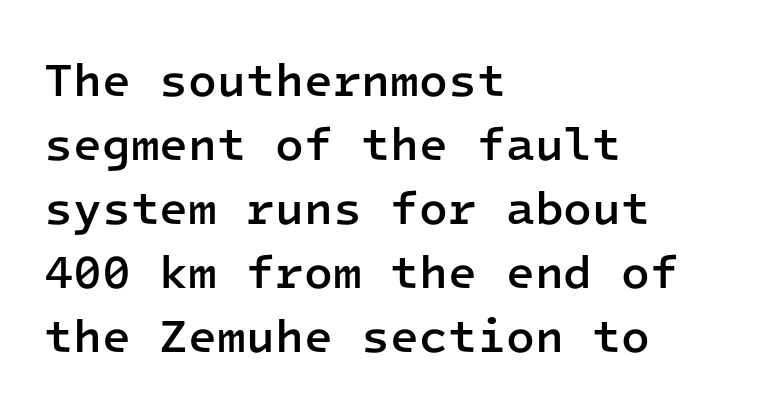
Are there feet on the stems? There aren't — it's a sans. This is moderately heavy type, rendered in semibold. Think of a typewriter: that constant character pitch is what you see here. The type is set solid horizontally, with unmodified tracking.
